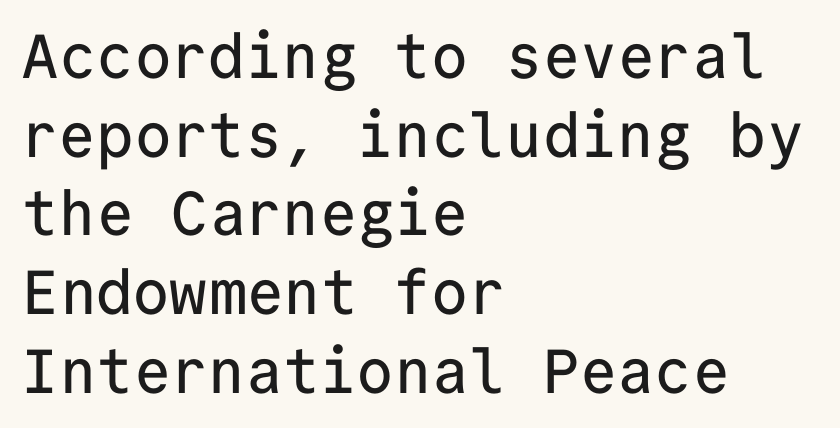
Rule under the text: the space is simply empty. Notice how the stems are strictly vertical — no italics here. How are the letters spaced? Ordinarily, with no added tracking. The rendering shows plain stroke endings on the letterforms — a sans-serif design. Vertically, the passage feels balanced, rows spaced as you'd expect. A typesetter would call this monospace, since all characters share one set width.
